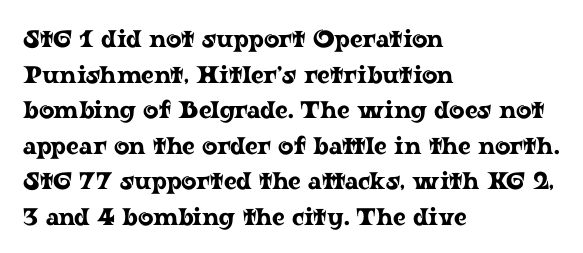
The lettering holds an erect, upright posture throughout. Inter-character spacing is left at the font's built-in metrics. The glyphs are unaccompanied by any horizontal stroke below them. Horizontal alignment here is leftward, the default for most running prose. Is there much room between lines? A standard amount, neither cramped nor airy.
